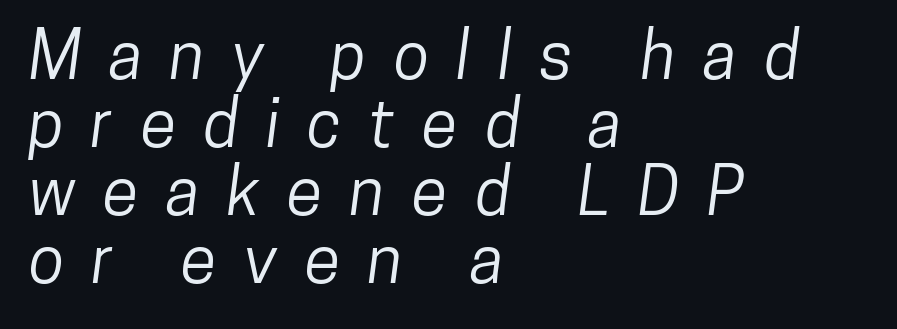
How are the letters spaced? Widely, with obvious added tracking. The foot of each line stays bare and open. The setting favours the left margin, as ordinary paragraphs usually do. The letters advance in unequal steps, a hallmark of proportional type. This rendering employs a face without finishing strokes, i.e., a sans-serif. Horizontal bands of white between lines are thin slivers.
